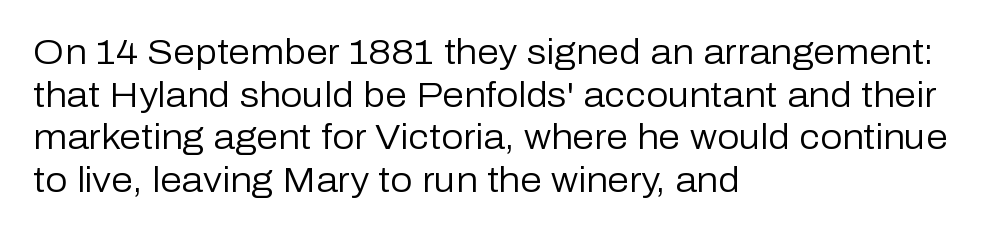
Q: Is the text bold? A: No.
Q: Is the text italic (slanted)? A: No, it is upright.
Q: Is the typeface a serif or a sans-serif typeface? A: Sans-serif.
Q: Is the text underlined? A: No.
Q: How is the paragraph aligned? A: Left-aligned.
Q: Is the spacing between letters normal or unusually wide? A: Normal.
Q: Width (condensed, normal, or wide)? A: Normal.
Q: Stroke contrast? A: Low.
Q: x-height? A: Medium.
Q: Monospaced? A: No.
